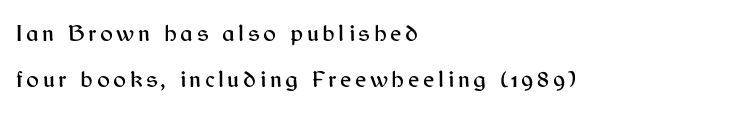
The image shows 24 px text type, upright; set left-aligned, loose line spacing (1.93x), not underlined.
